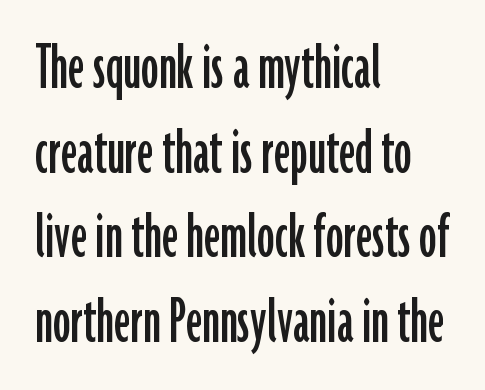
Q: Is the text italic (slanted)? A: No, it is upright.
Q: Is the typeface a serif or a sans-serif typeface? A: Sans-serif.
Q: Is the text underlined? A: No.
Q: How is the paragraph aligned? A: Left-aligned.
Q: Is the spacing between letters normal or unusually wide? A: Normal.
Q: Width (condensed, normal, or wide)? A: Condensed.
Q: Stroke contrast? A: Low.
Q: x-height? A: Medium.
Q: Monospaced? A: No.
